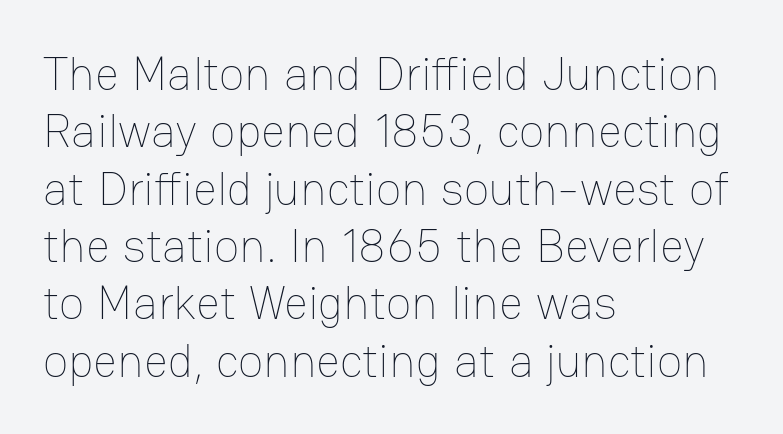
{"italic": "no", "bold": "no", "weight": "thin", "width": "normal", "stroke_contrast": "low", "x_height": "medium", "monospaced": "no", "underline": "no", "align": "left", "line_spacing_ratio": 1.22, "letter_spacing": "normal", "letter_spacing_em": 0.0, "glyph_px": 47}
